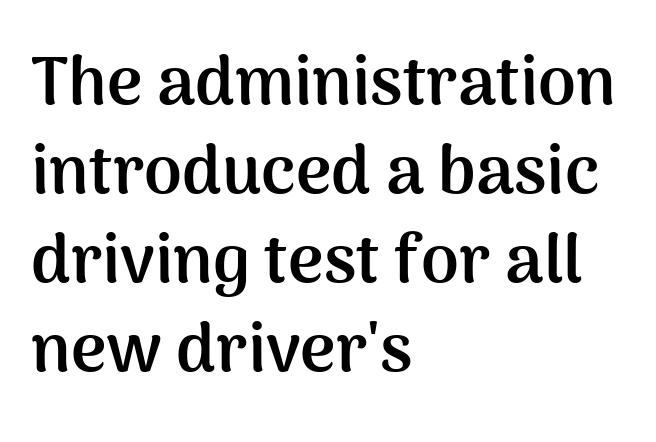
{"serif": "no", "italic": "no", "bold": "yes", "weight": "semibold", "width": "normal", "stroke_contrast": "medium", "x_height": "medium", "monospaced": "no", "underline": "no", "align": "left", "line_spacing": "normal", "line_spacing_ratio": 1.31, "letter_spacing": "normal", "letter_spacing_em": 0.0, "glyph_px": 68}
